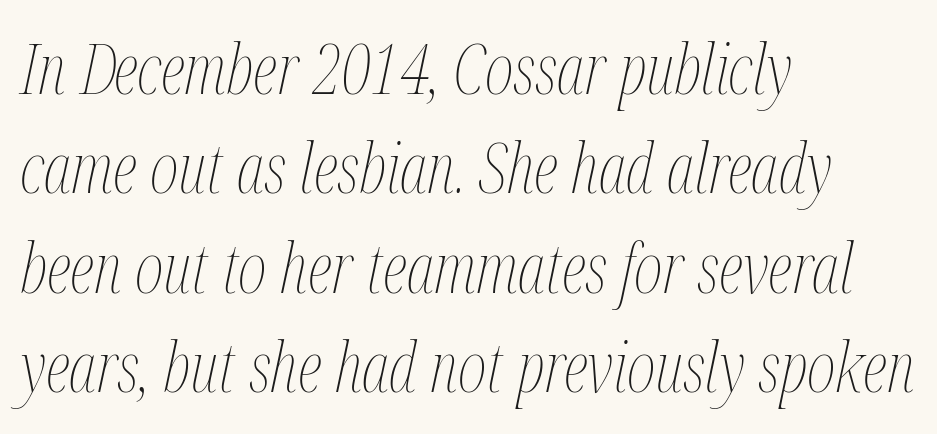
Q: Is the text bold? A: No.
Q: Is the text italic (slanted)? A: Yes, it leans right by about 12 degrees.
Q: Is the text underlined? A: No.
Q: How is the paragraph aligned? A: Left-aligned.
Q: Is the spacing between letters normal or unusually wide? A: Normal.
Q: Is the spacing between lines tight, normal or loose? A: Normal.
Q: Width (condensed, normal, or wide)? A: Condensed.
Q: Stroke contrast? A: Medium.
Q: x-height? A: Medium.
Q: Monospaced? A: No.
